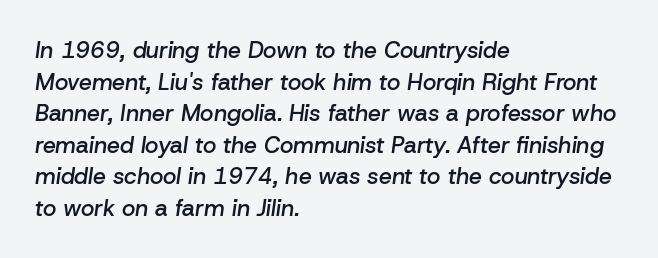
The image shows 23 px text type, italic (leaning right); set left-aligned, normal line spacing (1.37x), normal letter spacing, not underlined.
